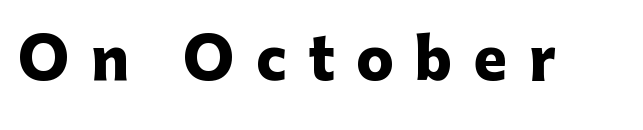
The image shows 56 px heavy sans-serif type, upright; set unusually wide letter spacing (+0.38 em), not underlined; low stroke contrast and a medium x-height.
